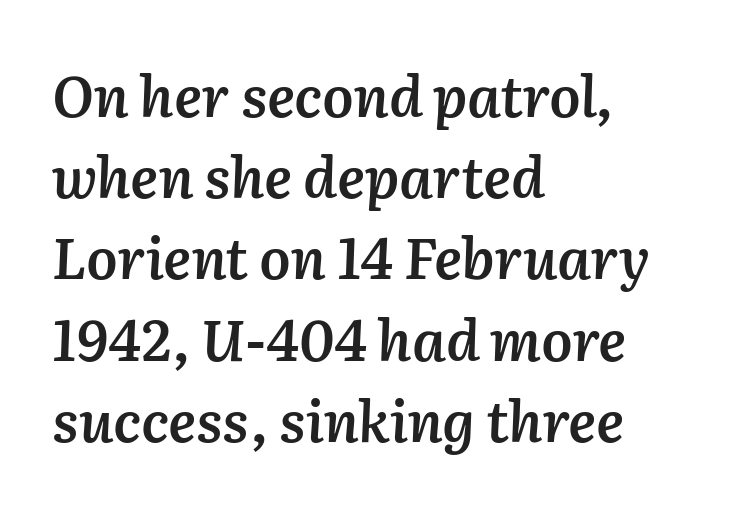
{"italic": "yes", "lean": "right", "slant_degrees": 2, "bold": "semi", "weight": "semibold", "width": "normal", "stroke_contrast": "medium", "x_height": "medium", "monospaced": "no", "underline": "no", "align": "left", "line_spacing": "normal", "line_spacing_ratio": 1.45, "letter_spacing": "normal", "letter_spacing_em": 0.0, "glyph_px": 56}
